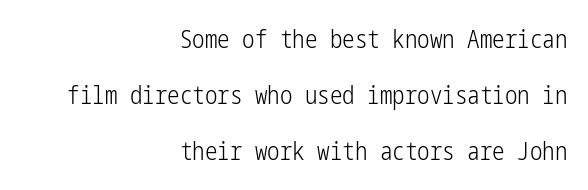
{"italic": "no", "bold": "no", "underline": "no", "align": "right", "line_spacing": "loose", "line_spacing_ratio": 2.25, "letter_spacing": "normal", "letter_spacing_em": 0.0, "glyph_px": 25}
